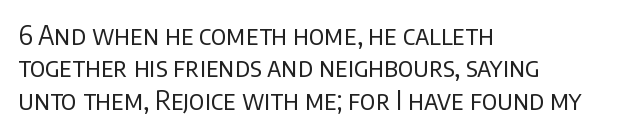
{"italic": "no", "bold": "no", "underline": "no", "align": "left", "line_spacing": "normal", "line_spacing_ratio": 1.25, "letter_spacing": "normal", "letter_spacing_em": 0.0, "glyph_px": 26}
